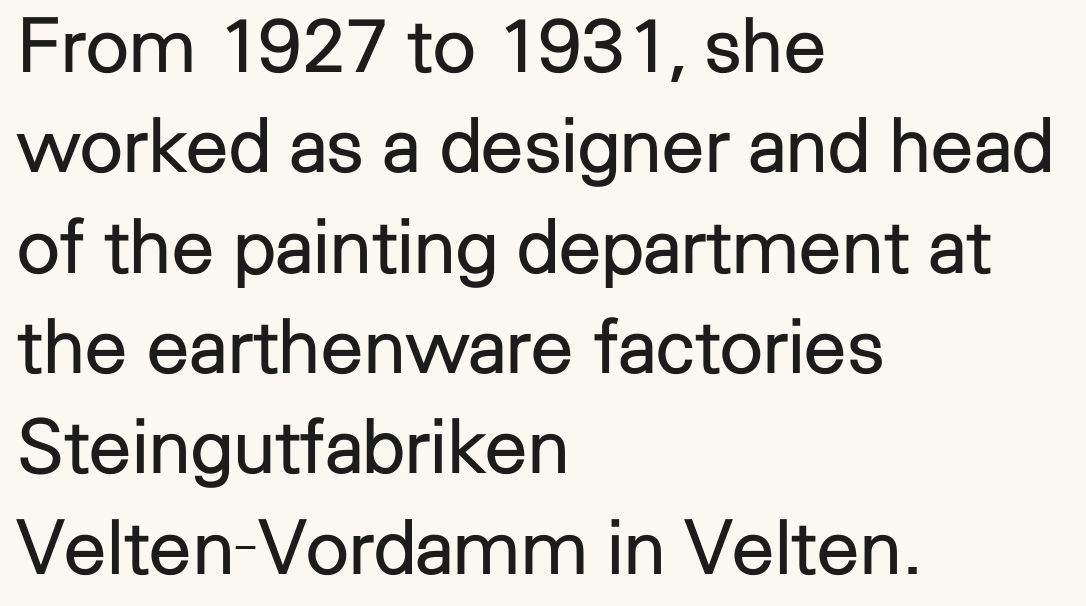
Any mark beneath the type? The region is blank. Serif or sans? Sans — the stroke terminals are bare. The type sits square on the baseline with zero lean. The paragraph shown leans on its left margin.
